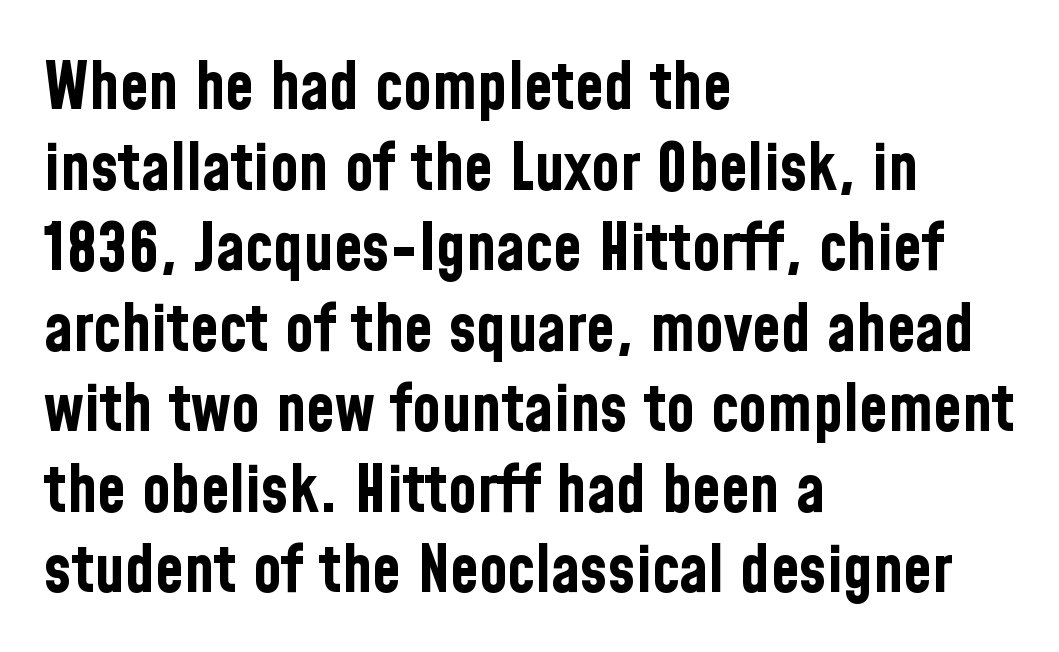
{"serif": "no", "italic": "no", "bold": "yes", "weight": "bold", "width": "condensed", "stroke_contrast": "low", "x_height": "medium", "monospaced": "no", "underline": "no", "align": "left", "line_spacing_ratio": 1.22, "letter_spacing": "normal", "letter_spacing_em": 0.0, "glyph_px": 66}
